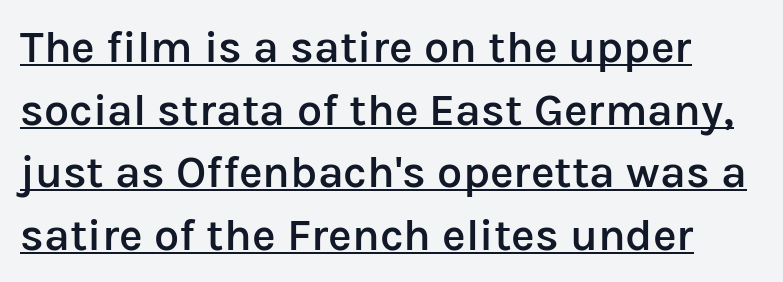
The lettering is marked with a stroke running underneath it. The designer went with a sans here, leaving each stem footless. Italic: no, the glyphs are upright roman. Note the varied advance widths — an 'i' is clearly narrower than an 'm'. Is the type bold? Partly — it's a semibold, heavier than regular but not fully bold. The rendering uses a moderate line-height, typical for paragraphs.
